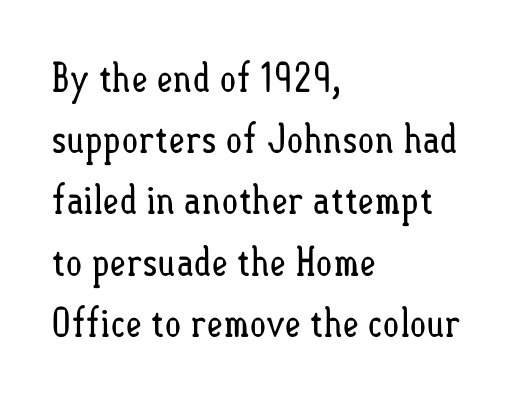
Q: Is the text bold? A: No.
Q: Is the text italic (slanted)? A: No, it is upright.
Q: Is the text underlined? A: No.
Q: How is the paragraph aligned? A: Left-aligned.
Q: Is the spacing between letters normal or unusually wide? A: Normal.
Q: Is the spacing between lines tight, normal or loose? A: Normal.
Q: Width (condensed, normal, or wide)? A: Condensed.
Q: Stroke contrast? A: Low.
Q: x-height? A: Small.
Q: Monospaced? A: No.
